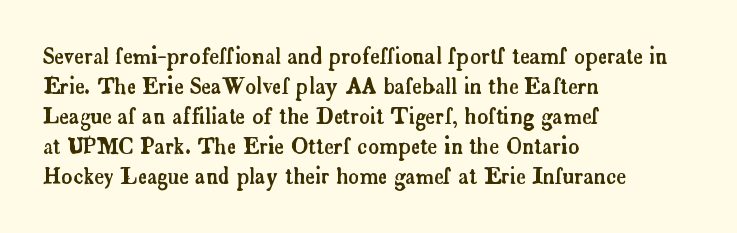
{"italic": "no", "underline": "no", "align": "left", "line_spacing": "normal", "line_spacing_ratio": 1.43, "letter_spacing": "normal", "letter_spacing_em": 0.0, "glyph_px": 21}
